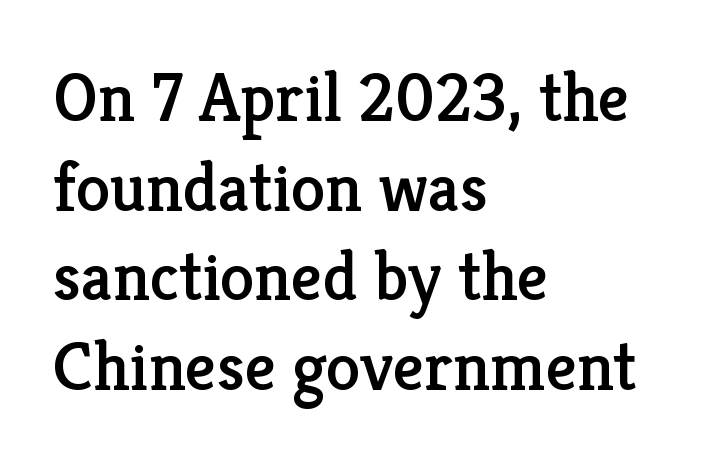
The image shows 69 px serif type, upright; set left-aligned, normal line spacing (1.3x), normal letter spacing, not underlined; low stroke contrast and a medium x-height.
